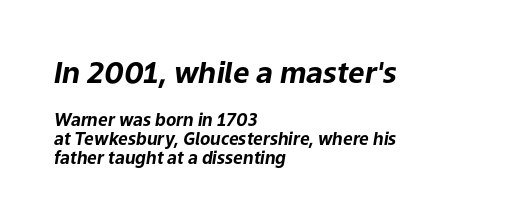
Which chunk is bigger? The first one — the top block dwarfs the bottom. The characters look thick and weighty, a clear bold. Glyph-to-glyph distance matches everyday printed text. The rendering uses a small line-height, squeezing the rows.
